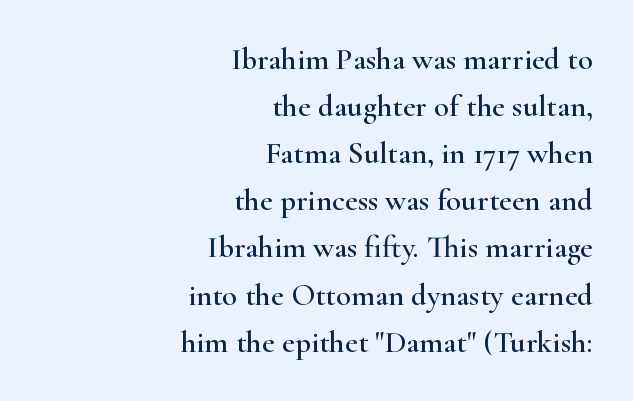
Q: Is the text italic (slanted)? A: No, it is upright.
Q: Is the typeface a serif or a sans-serif typeface? A: Serif.
Q: Is the text underlined? A: No.
Q: How is the paragraph aligned? A: Right-aligned.
Q: Is the spacing between letters normal or unusually wide? A: Normal.
Q: Is the spacing between lines tight, normal or loose? A: Normal.
Q: Width (condensed, normal, or wide)? A: Wide.
Q: Stroke contrast? A: High.
Q: x-height? A: Small.
Q: Monospaced? A: No.
